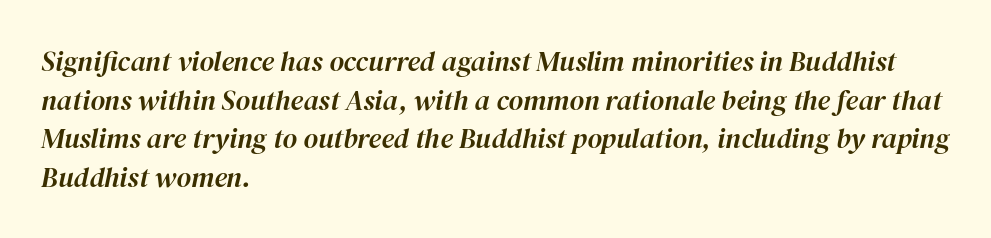
The image shows 28 px text type, italic (leaning right); set left-aligned, normal line spacing (1.38x), normal letter spacing, not underlined; high stroke contrast and a medium x-height.
